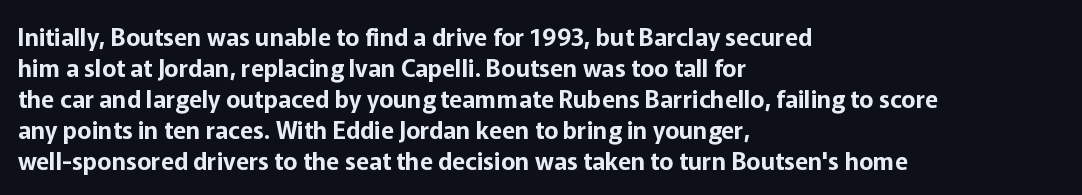
The rag falls on the right side of this text block. How would I describe the line gaps? Plain and ordinary. Ordinary non-slanted type is in use. The gaps between neighbouring characters are ordinary and unremarkable.
